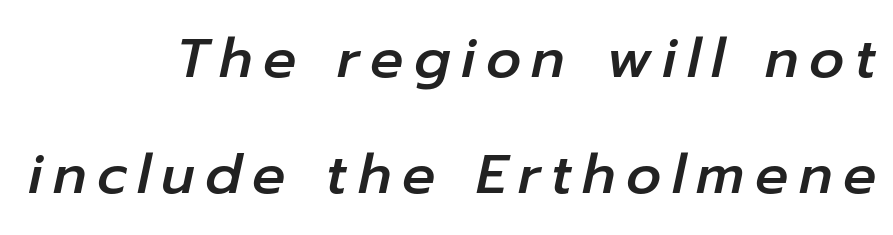
{"italic": "yes", "lean": "right", "slant_degrees": 12, "width": "normal", "stroke_contrast": "low", "x_height": "medium", "monospaced": "no", "underline": "no", "align": "right", "line_spacing": "loose", "line_spacing_ratio": 2.11, "glyph_px": 55}
